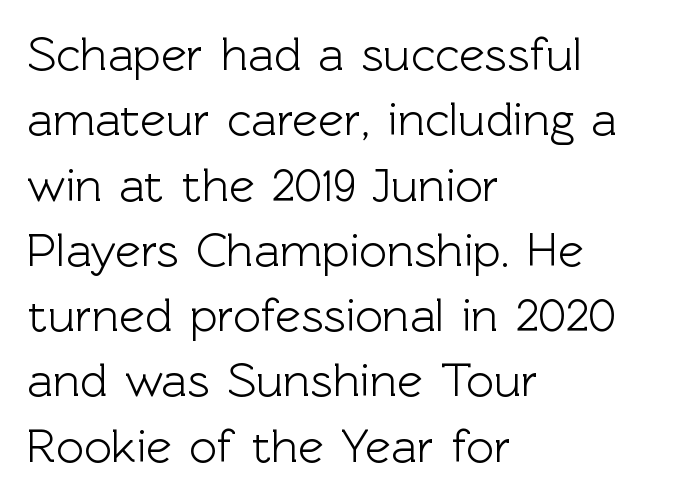
Descender tails drop into unmarked territory. Baseline-to-baseline distance is the conventional proportion of letter height. It's the straight-up-and-down kind of type. Letterform terminals end flat and unadorned throughout the passage. Each letter keeps its own natural width here, so spacing adapts to shape.
